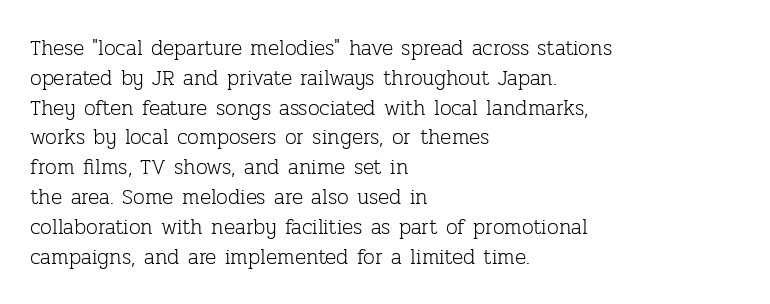
The image shows 21 px text type, upright; set left-aligned, normal line spacing (1.42x), normal letter spacing, not underlined.
